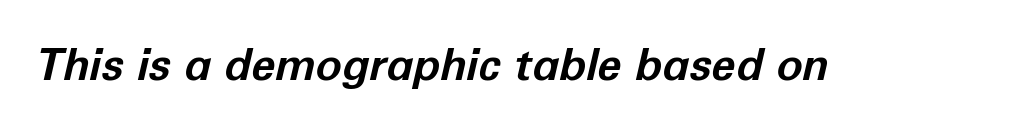
Q: Is the text bold? A: Yes.
Q: Is the text italic (slanted)? A: Yes, it leans right by about 12 degrees.
Q: Is the text underlined? A: No.
Q: Is the spacing between letters normal or unusually wide? A: Normal.
Q: Width (condensed, normal, or wide)? A: Normal.
Q: Stroke contrast? A: Low.
Q: x-height? A: Medium.
Q: Monospaced? A: No.
